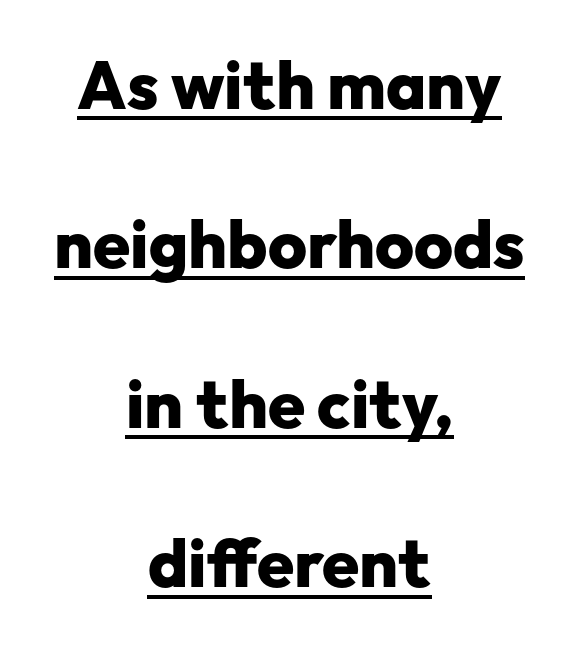
You could not count columns in this text — the font is proportionally spaced. A dark, heavy texture on the line: the type is bold. Type style note: lacks serifs. Caption: standard tracking, unaltered. A continuous stroke trails under the words, as in a hyperlink. Compared with typical paragraphs, the rows here are farther apart.
